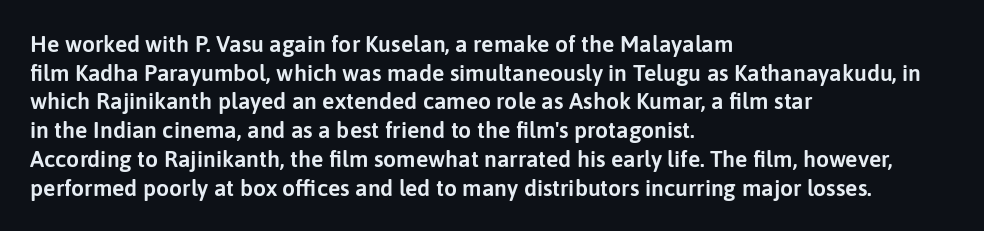
Q: Is the text italic (slanted)? A: No, it is upright.
Q: Is the text underlined? A: No.
Q: How is the paragraph aligned? A: Left-aligned.
Q: Is the spacing between letters normal or unusually wide? A: Normal.
Q: Is the spacing between lines tight, normal or loose? A: Normal.
